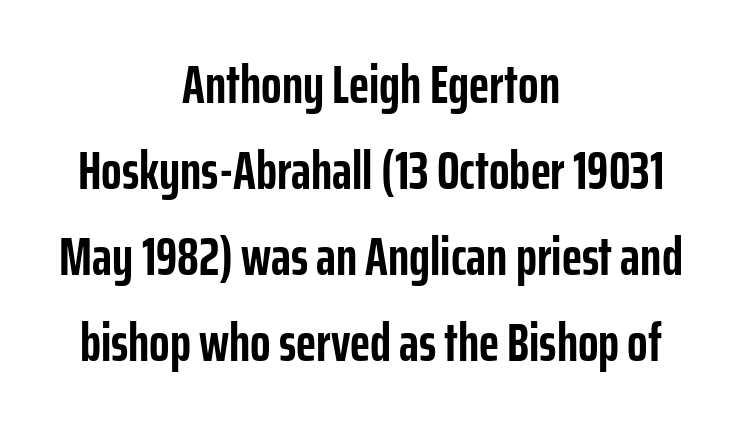
The image shows 54 px semibold, condensed sans-serif type, upright; set centered, normal line spacing (1.59x), normal letter spacing, not underlined; low stroke contrast and a medium x-height.
